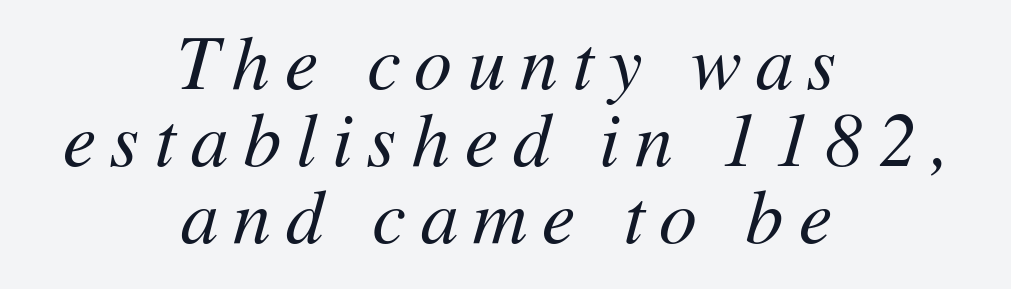
Q: Is the text bold? A: No.
Q: Is the text italic (slanted)? A: Yes, it leans right by about 11 degrees.
Q: Is the text underlined? A: No.
Q: How is the paragraph aligned? A: Centered.
Q: Is the spacing between letters normal or unusually wide? A: Unusually wide.
Q: Is the spacing between lines tight, normal or loose? A: Tight.
Q: Width (condensed, normal, or wide)? A: Normal.
Q: Stroke contrast? A: Medium.
Q: x-height? A: Medium.
Q: Monospaced? A: No.
